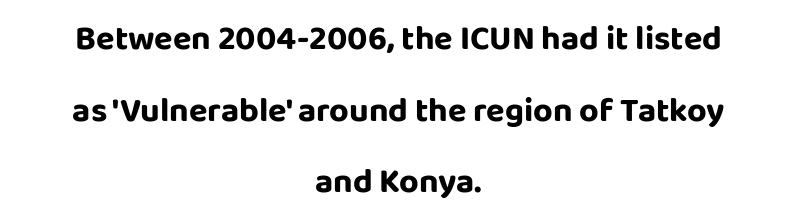
In terms of letterspacing, this is plain default setting. Underline: absent. The glyphs in this specimen are sans serif. The typesetter chose a symmetrical, centered arrangement here. The block of text is sparse from top to bottom, with ample space between rows. Does the lettering tilt? It doesn't — this is upright.
